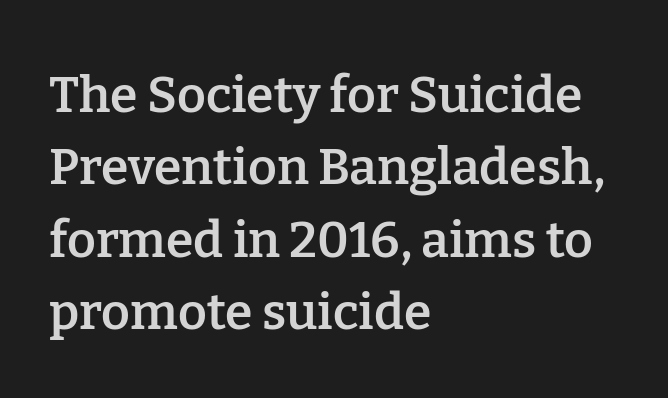
The image shows 50 px semibold serif type, upright; set left-aligned, normal line spacing (1.45x), normal letter spacing, not underlined; low stroke contrast and a medium x-height.
